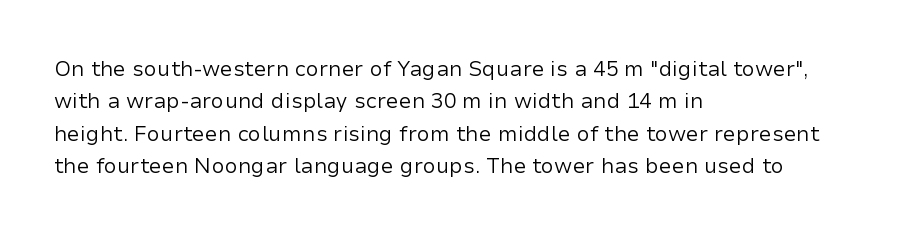
Words float on clear page, feet unadorned. Letters have the restrained weight of plain body copy at most. Horizontal alignment here is leftward, the default for most running prose. Whoever set this chose a conventional vertical rhythm. This sample uses an upright cut, with every glyph sitting square on the baseline.
